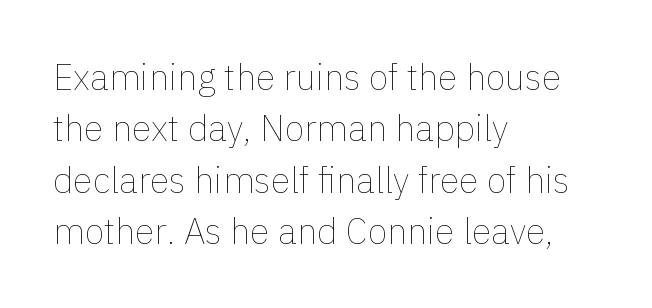
Stems and bowls with no extra thickness — not bold. Descenders hang freely into open space. These lines keep a tight, regular rhythm from letter to letter. Is this a fixed-width face? No — the glyphs have proportional, varying widths. The letters stand straight up with perfectly vertical stems.
